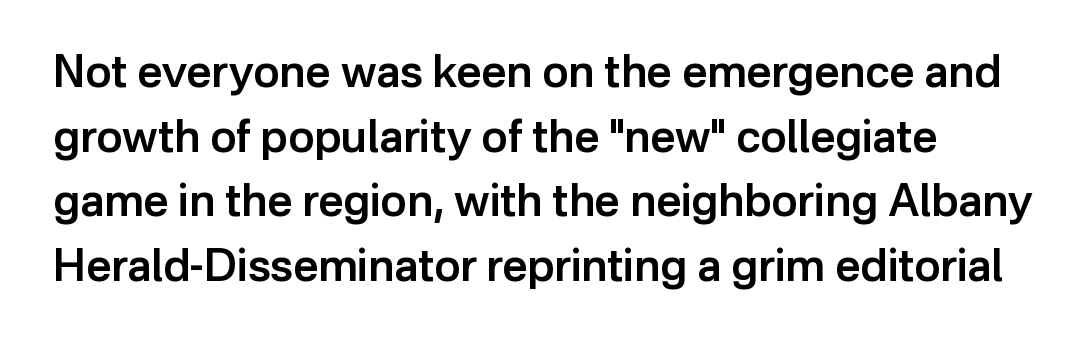
Layout note: lines flush left. Descender tails drop into unmarked territory. Normally led — the rows are evenly, conventionally spaced. Nobody touched the tracking dial on this one. Character widths vary here, with narrow letters taking less room than wide ones. Students, this is semibold: more ink than regular, less than bold.
